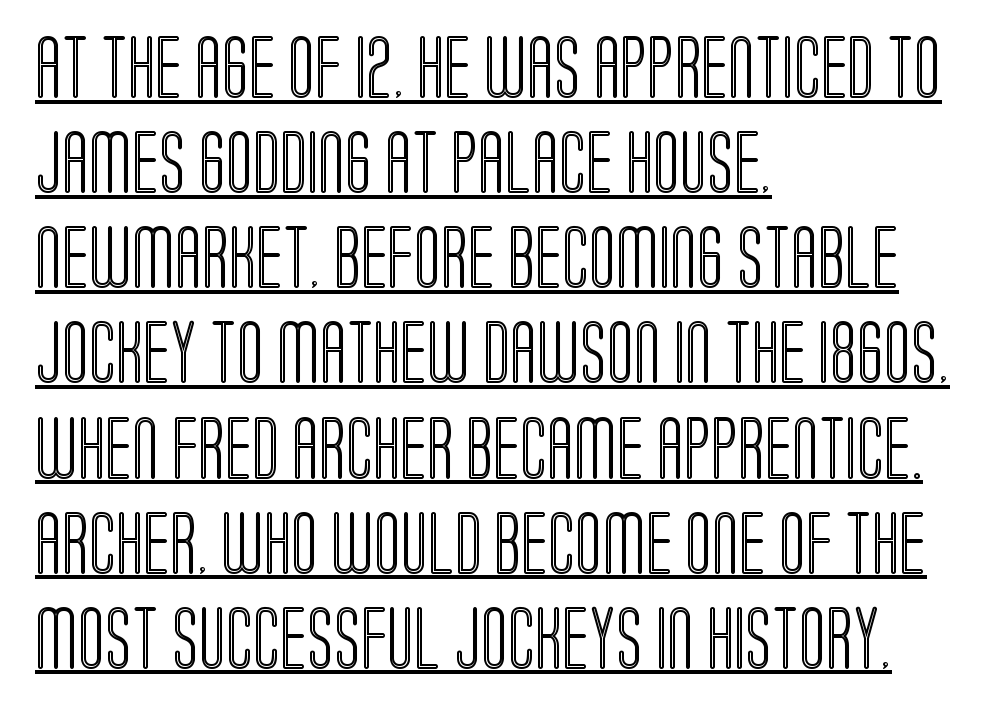
Q: Is the text italic (slanted)? A: No, it is upright.
Q: Is the text underlined? A: Yes.
Q: How is the paragraph aligned? A: Left-aligned.
Q: Is the spacing between letters normal or unusually wide? A: Normal.
Q: Is the spacing between lines tight, normal or loose? A: Normal.
Q: Width (condensed, normal, or wide)? A: Condensed.
Q: x-height? A: Large.
Q: Monospaced? A: No.
